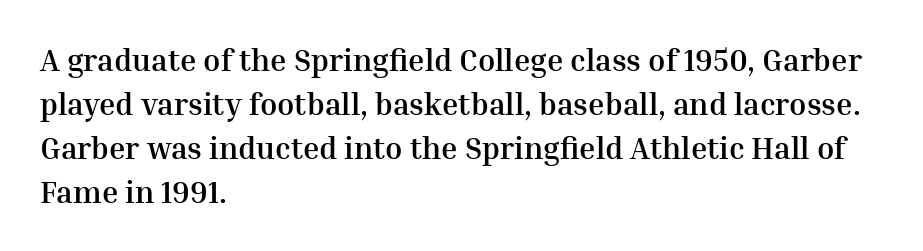
{"serif": "yes", "italic": "no", "bold": "yes", "weight": "semibold", "width": "normal", "stroke_contrast": "medium", "x_height": "medium", "monospaced": "no", "underline": "no", "align": "left", "line_spacing": "normal", "line_spacing_ratio": 1.42, "letter_spacing": "normal", "letter_spacing_em": 0.0, "glyph_px": 31}
